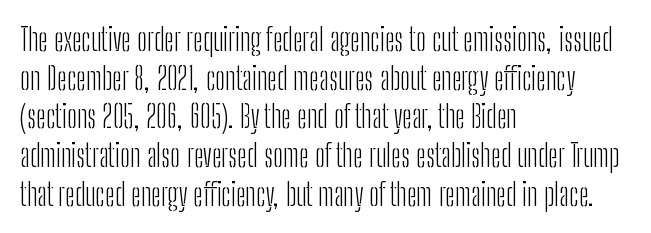
{"serif": "no", "italic": "no", "bold": "no", "weight": "light", "width": "condensed", "stroke_contrast": "low", "x_height": "medium", "monospaced": "no", "underline": "no", "align": "left", "line_spacing": "normal", "line_spacing_ratio": 1.25, "letter_spacing": "normal", "letter_spacing_em": 0.0, "glyph_px": 31}
